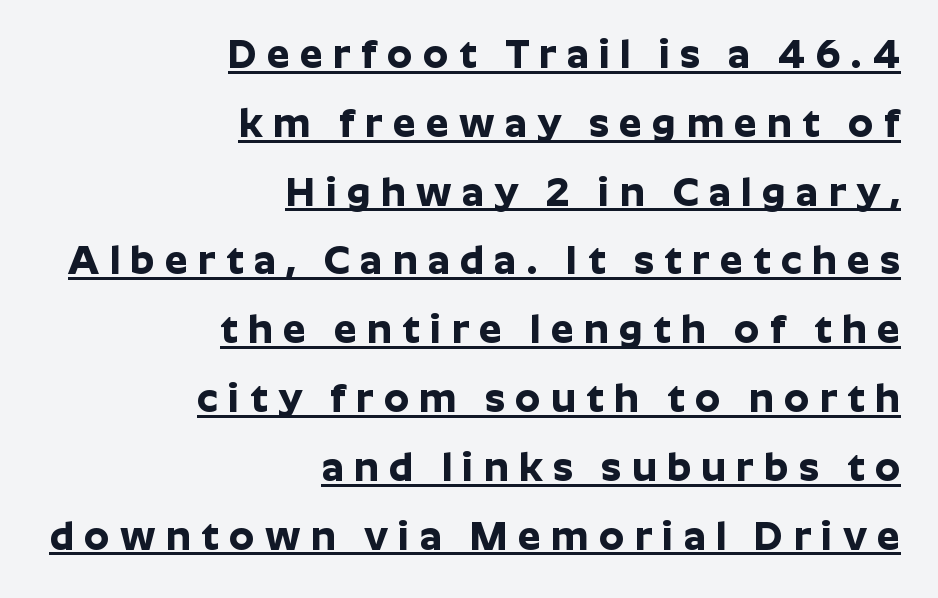
Q: Is the text bold? A: Yes.
Q: Is the text italic (slanted)? A: No, it is upright.
Q: Is the typeface a serif or a sans-serif typeface? A: Sans-serif.
Q: Is the text underlined? A: Yes.
Q: How is the paragraph aligned? A: Right-aligned.
Q: Is the spacing between letters normal or unusually wide? A: Unusually wide.
Q: Width (condensed, normal, or wide)? A: Normal.
Q: Stroke contrast? A: Low.
Q: x-height? A: Medium.
Q: Monospaced? A: No.
